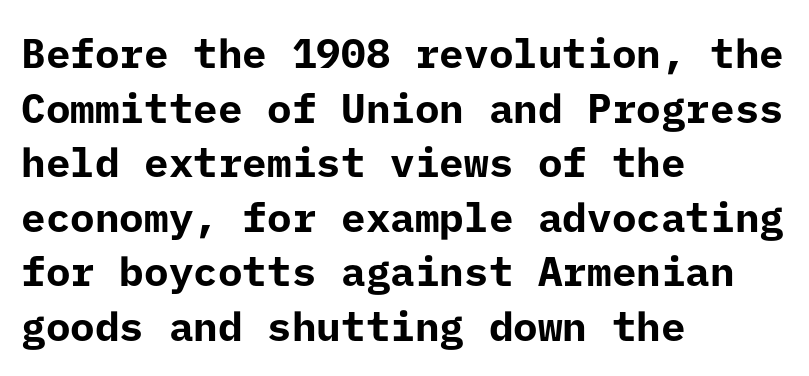
Quick note: not italic, upright. Caption: standard tracking, unaltered. Nope, no serifs anywhere on these letters. These lines stack with their left ends in a neat column.
